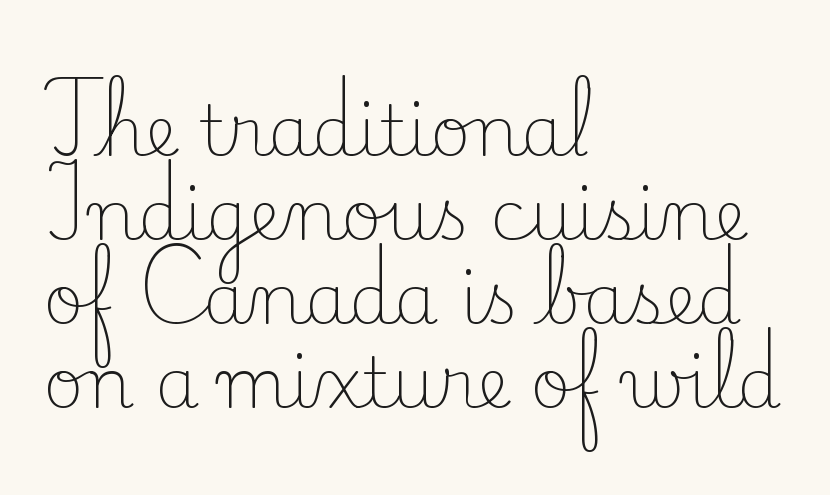
The image shows 70 px light serif type, upright; set left-aligned, line spacing 1.2x, normal letter spacing, not underlined; low stroke contrast and a small x-height.
